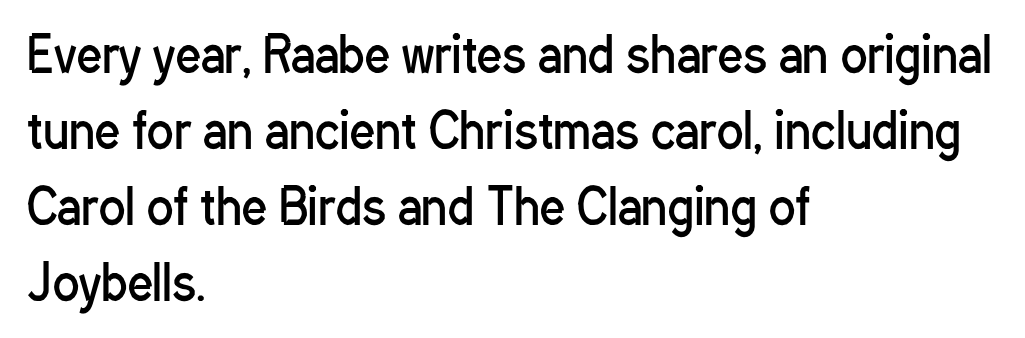
The image shows 49 px regular-weight, condensed sans-serif type, upright; set left-aligned, normal line spacing (1.55x), normal letter spacing, not underlined; low stroke contrast and a medium x-height.
